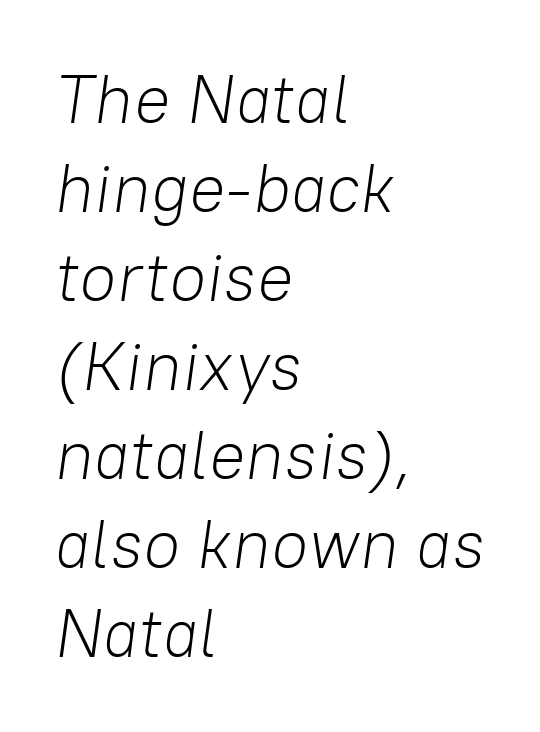
{"italic": "yes", "lean": "right", "slant_degrees": 8, "bold": "no", "weight": "light", "width": "normal", "stroke_contrast": "low", "x_height": "medium", "monospaced": "no", "underline": "no", "align": "left", "line_spacing": "normal", "line_spacing_ratio": 1.31, "letter_spacing": "normal", "letter_spacing_em": 0.0, "glyph_px": 68}
